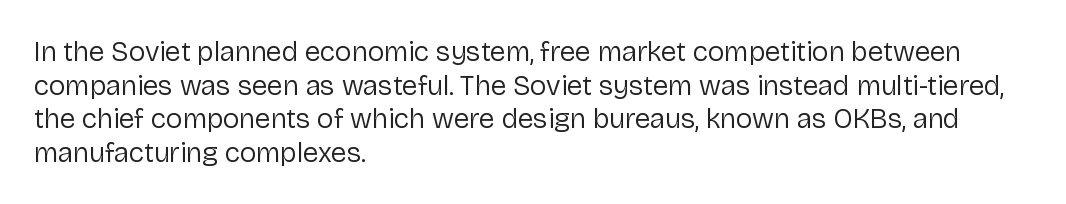
Q: Is the text bold? A: No.
Q: Is the text italic (slanted)? A: No, it is upright.
Q: Is the typeface a serif or a sans-serif typeface? A: Sans-serif.
Q: Is the text underlined? A: No.
Q: How is the paragraph aligned? A: Left-aligned.
Q: Is the spacing between letters normal or unusually wide? A: Normal.
Q: Width (condensed, normal, or wide)? A: Normal.
Q: Stroke contrast? A: Low.
Q: x-height? A: Medium.
Q: Monospaced? A: No.
